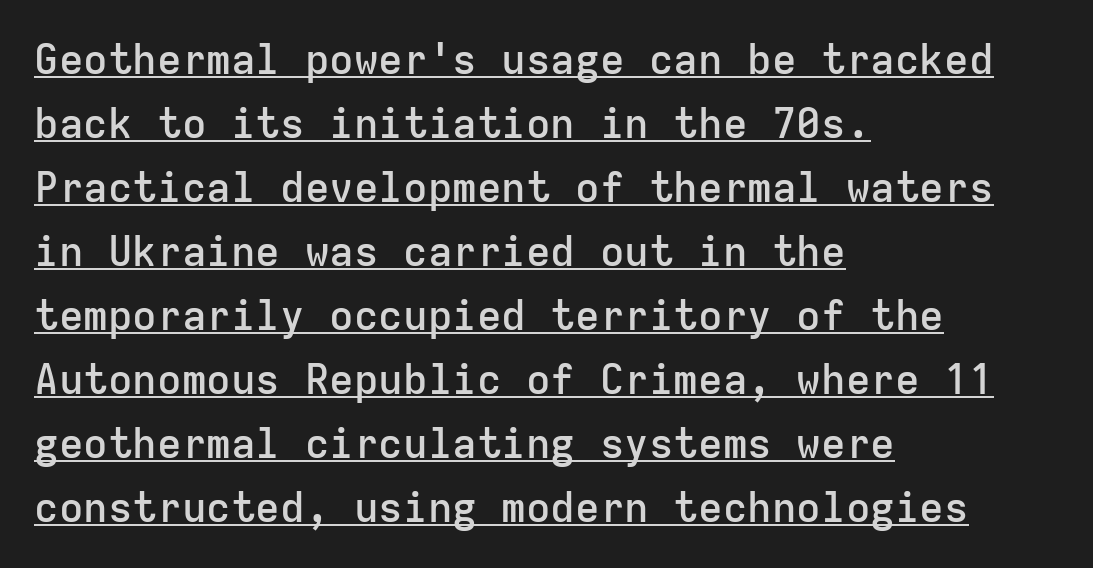
{"serif": "no", "italic": "no", "bold": "semi", "weight": "semibold", "width": "normal", "stroke_contrast": "low", "x_height": "medium", "monospaced": "yes", "underline": "yes", "align": "left", "line_spacing": "normal", "line_spacing_ratio": 1.56, "letter_spacing": "normal", "letter_spacing_em": 0.0, "glyph_px": 41}
